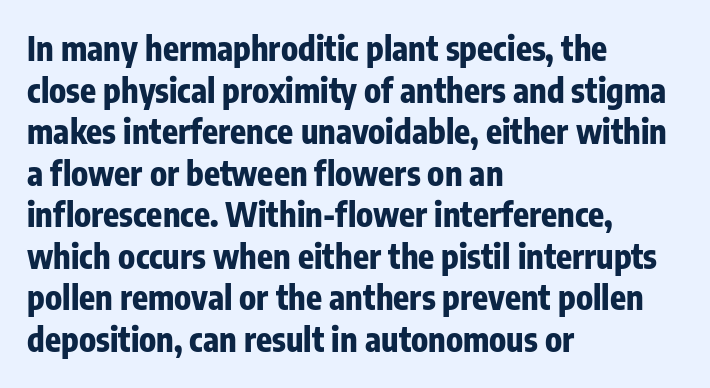
The image shows 33 px bold, condensed sans-serif type, upright; set left-aligned, normal line spacing (1.26x), normal letter spacing, not underlined; low stroke contrast and a medium x-height.
